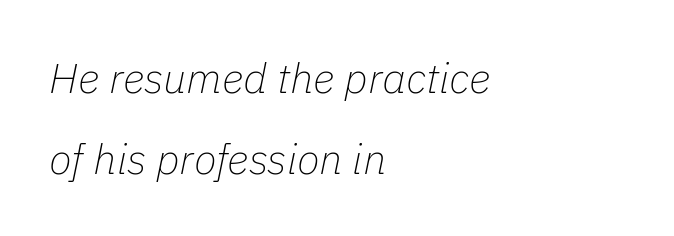
The image shows 42 px thin type, italic (leaning right); set left-aligned, loose line spacing (1.94x), normal letter spacing, not underlined; low stroke contrast and a medium x-height.
